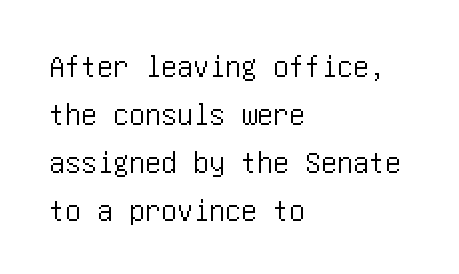
Q: Is the text italic (slanted)? A: No, it is upright.
Q: Is the typeface a serif or a sans-serif typeface? A: Sans-serif.
Q: Is the text underlined? A: No.
Q: How is the paragraph aligned? A: Left-aligned.
Q: Is the spacing between letters normal or unusually wide? A: Normal.
Q: Is the spacing between lines tight, normal or loose? A: Normal.
Q: Width (condensed, normal, or wide)? A: Condensed.
Q: Stroke contrast? A: Low.
Q: x-height? A: Large.
